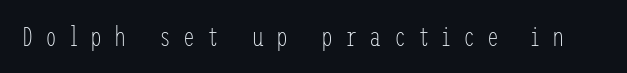
Q: Is the text bold? A: No.
Q: Is the text italic (slanted)? A: No, it is upright.
Q: Is the text underlined? A: No.
Q: Is the spacing between letters normal or unusually wide? A: Unusually wide.
